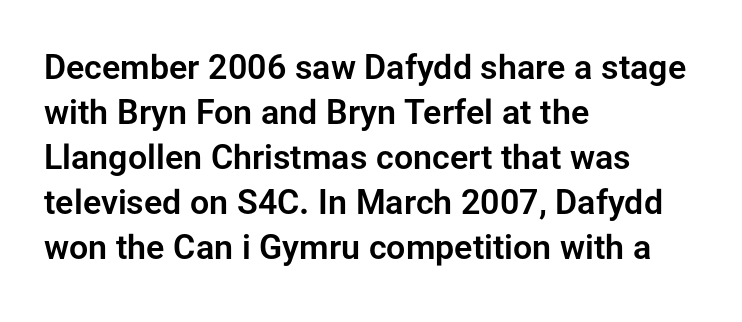
Q: Is the text italic (slanted)? A: No, it is upright.
Q: Is the typeface a serif or a sans-serif typeface? A: Sans-serif.
Q: Is the text underlined? A: No.
Q: How is the paragraph aligned? A: Left-aligned.
Q: Is the spacing between letters normal or unusually wide? A: Normal.
Q: Is the spacing between lines tight, normal or loose? A: Normal.
Q: Width (condensed, normal, or wide)? A: Normal.
Q: Stroke contrast? A: Low.
Q: x-height? A: Medium.
Q: Monospaced? A: No.
